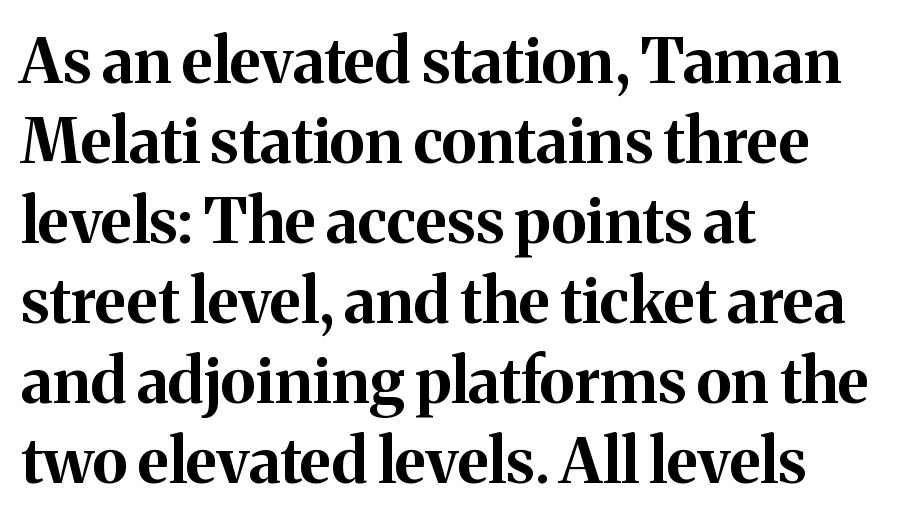
The image shows 63 px bold serif type, upright; set left-aligned, normal line spacing (1.27x), normal letter spacing, not underlined; medium stroke contrast and a medium x-height.
